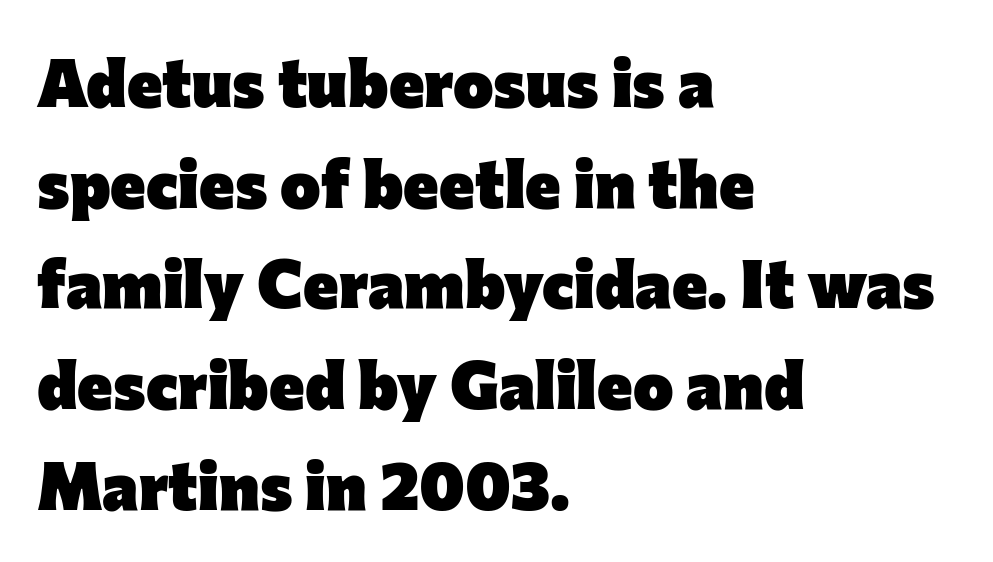
Q: Is the text bold? A: Yes.
Q: Is the text italic (slanted)? A: No, it is upright.
Q: Is the typeface a serif or a sans-serif typeface? A: Sans-serif.
Q: Is the text underlined? A: No.
Q: How is the paragraph aligned? A: Left-aligned.
Q: Is the spacing between letters normal or unusually wide? A: Normal.
Q: Is the spacing between lines tight, normal or loose? A: Normal.
Q: Width (condensed, normal, or wide)? A: Normal.
Q: Stroke contrast? A: Low.
Q: x-height? A: Medium.
Q: Monospaced? A: No.
